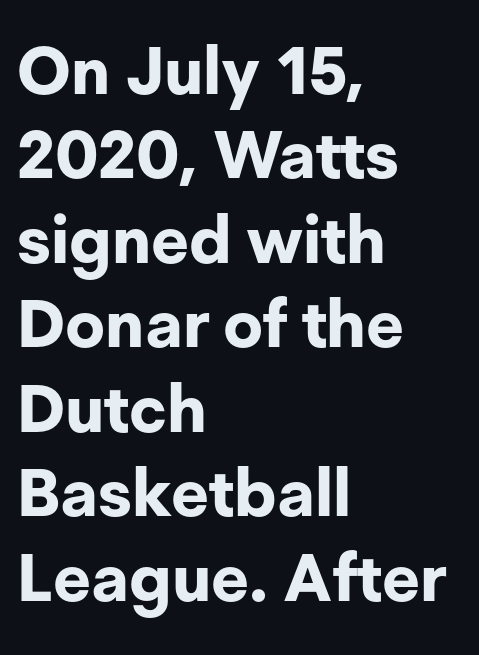
Q: Is the text bold? A: Yes.
Q: Is the text italic (slanted)? A: No, it is upright.
Q: Is the typeface a serif or a sans-serif typeface? A: Sans-serif.
Q: Is the text underlined? A: No.
Q: How is the paragraph aligned? A: Left-aligned.
Q: Is the spacing between letters normal or unusually wide? A: Normal.
Q: Is the spacing between lines tight, normal or loose? A: Normal.
Q: Width (condensed, normal, or wide)? A: Normal.
Q: Stroke contrast? A: Low.
Q: x-height? A: Medium.
Q: Monospaced? A: No.
